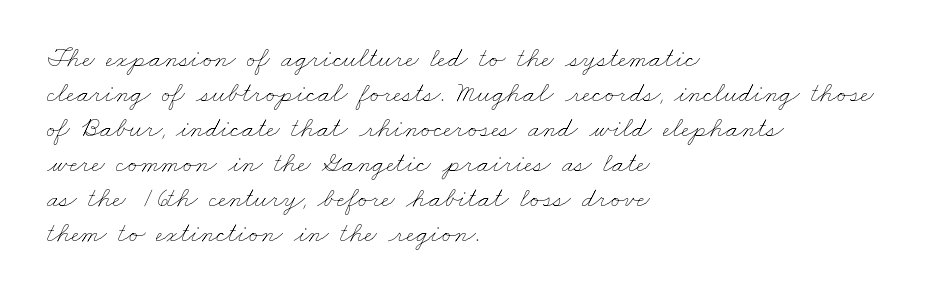
The image shows 28 px thin, wide type; set left-aligned, normal line spacing (1.25x), normal letter spacing, not underlined; low stroke contrast and a small x-height.
